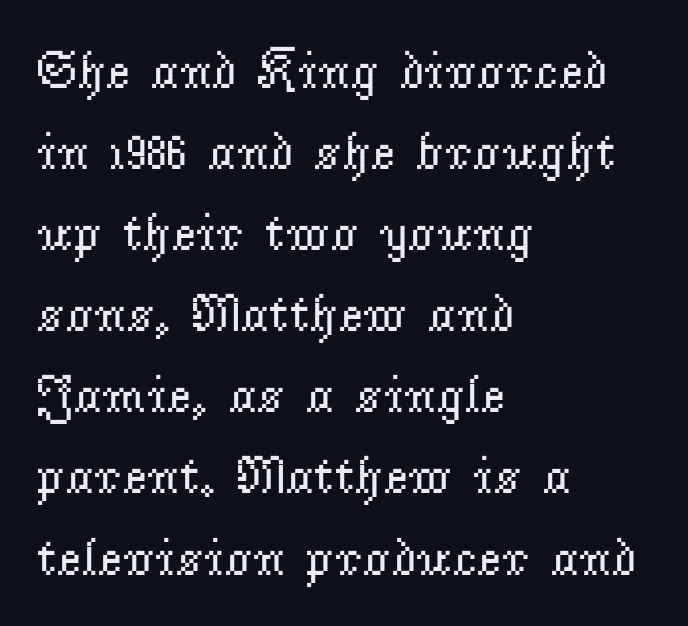
{"serif": "yes", "italic": "no", "bold": "no", "weight": "regular", "width": "normal", "stroke_contrast": "low", "x_height": "small", "monospaced": "no", "underline": "no", "align": "left", "line_spacing": "normal", "line_spacing_ratio": 1.53, "letter_spacing": "normal", "letter_spacing_em": 0.0, "glyph_px": 53}
